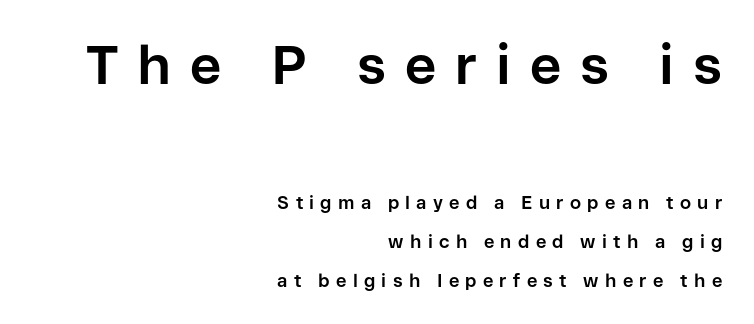
The image shows 54 px bold sans-serif type, upright; set right-aligned, loose line spacing (2.15x), unusually wide letter spacing (+0.35 em), not underlined; the first (top) block is 3.0x larger; low stroke contrast and a medium x-height.
